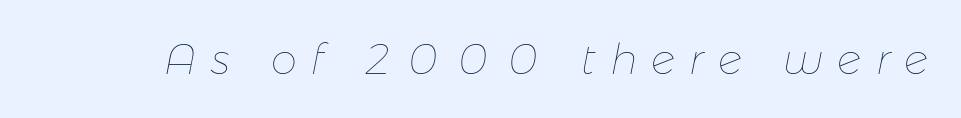
Q: Is the text bold? A: No.
Q: Is the text italic (slanted)? A: Yes, it leans right by about 11 degrees.
Q: Is the text underlined? A: No.
Q: Is the spacing between letters normal or unusually wide? A: Unusually wide.
Q: Width (condensed, normal, or wide)? A: Normal.
Q: Stroke contrast? A: Low.
Q: x-height? A: Medium.
Q: Monospaced? A: No.
